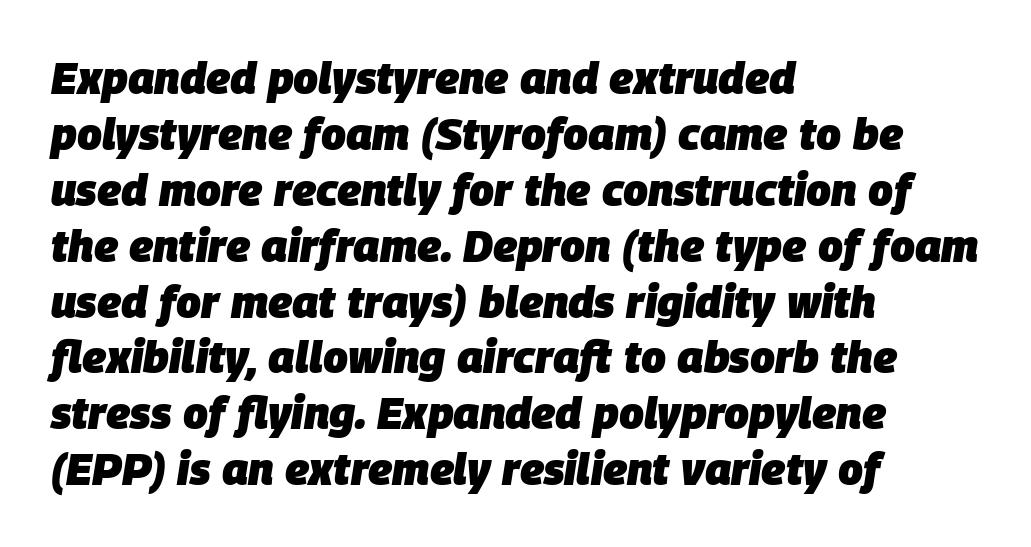
{"italic": "yes", "lean": "right", "slant_degrees": 9, "bold": "yes", "weight": "heavy", "width": "normal", "stroke_contrast": "low", "x_height": "large", "monospaced": "no", "underline": "no", "align": "left", "line_spacing": "normal", "line_spacing_ratio": 1.27, "letter_spacing": "normal", "letter_spacing_em": 0.0, "glyph_px": 44}
